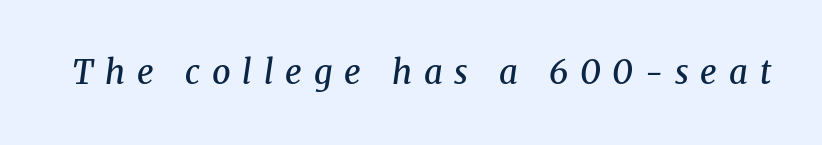
The image shows 33 px semibold serif type, italic (leaning right); set unusually wide letter spacing (+0.36 em), not underlined; medium stroke contrast and a medium x-height.
